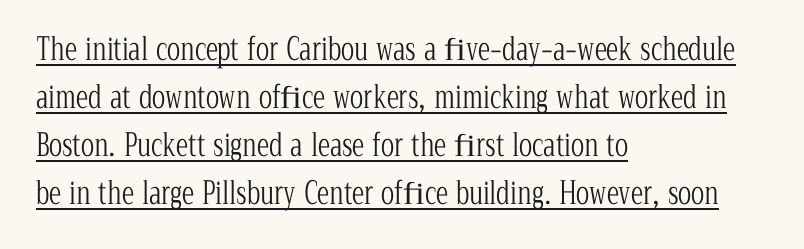
{"serif": "yes", "italic": "no", "bold": "no", "weight": "light", "width": "condensed", "stroke_contrast": "low", "x_height": "medium", "monospaced": "no", "underline": "yes", "align": "left", "line_spacing": "normal", "line_spacing_ratio": 1.55, "letter_spacing": "normal", "letter_spacing_em": 0.0, "glyph_px": 31}
